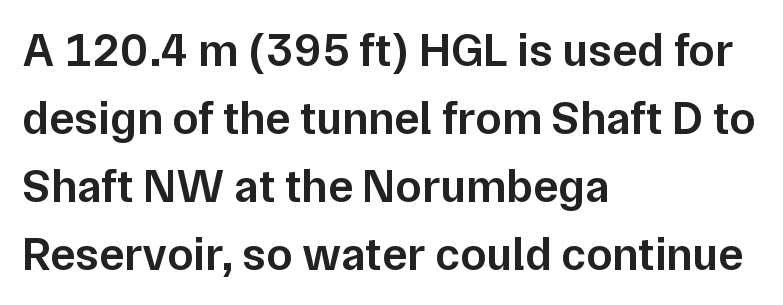
Leading: standard. Emphasis by weight is partial: semibold. Each word holds together tightly as a unit, with standard inter-letter gaps. Classification — sans serif.
